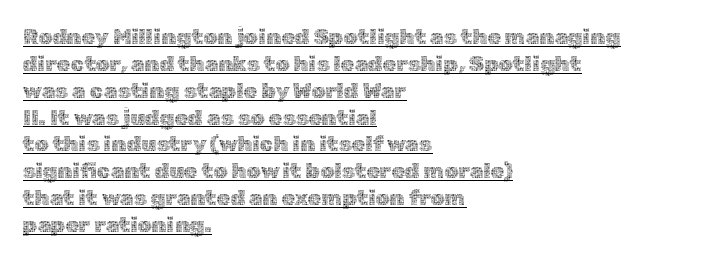
Q: Is the text bold? A: No.
Q: Is the text italic (slanted)? A: No, it is upright.
Q: Is the text underlined? A: Yes.
Q: How is the paragraph aligned? A: Left-aligned.
Q: Is the spacing between letters normal or unusually wide? A: Normal.
